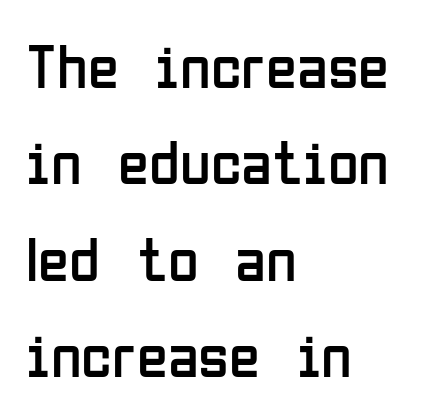
The image shows 63 px regular-weight, condensed sans-serif type, upright; set left-aligned, normal line spacing (1.53x), normal letter spacing, not underlined; low stroke contrast and a medium x-height.
